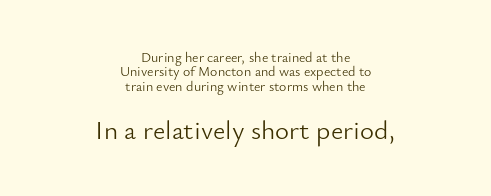
The image shows 27 px text type, upright; set centered, tight line spacing (1.03x), normal letter spacing, not underlined; the second (bottom) block is 1.93x larger.
